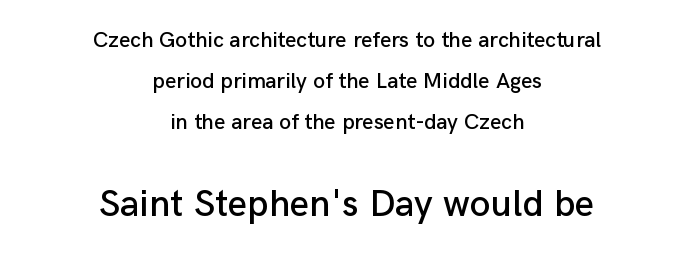
The designer went with a sans here, leaving each stem footless. Each word holds together tightly as a unit, with standard inter-letter gaps. A student would call this center alignment; a typographer would say set centered. If you squint, the bottom block still reads clearly — it's the larger of the two.
